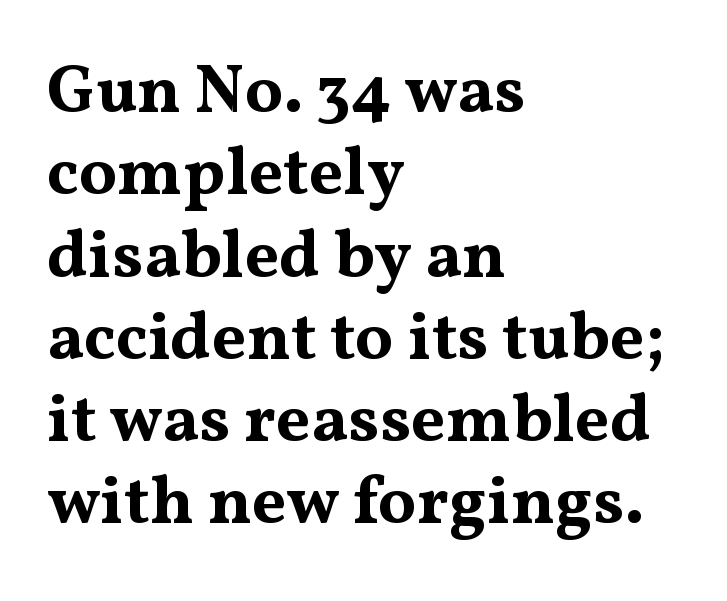
{"serif": "yes", "italic": "no", "bold": "yes", "weight": "bold", "width": "wide", "stroke_contrast": "medium", "x_height": "medium", "monospaced": "no", "underline": "no", "align": "left", "line_spacing_ratio": 1.21, "letter_spacing": "normal", "letter_spacing_em": 0.0, "glyph_px": 68}
